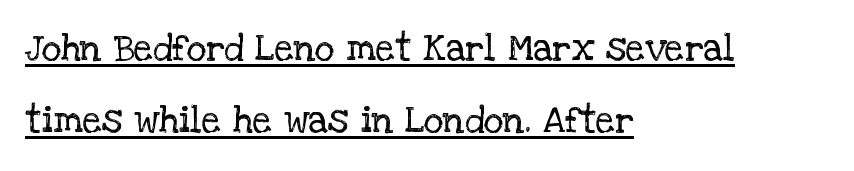
Vertical stems look standard width or narrower in stroke. Spacing verdict: proportional, widths tailored to each character. A continuous stroke trails under the words, as in a hyperlink. The rendering keeps characters at their native spacing. Vertical spacing — loose.
